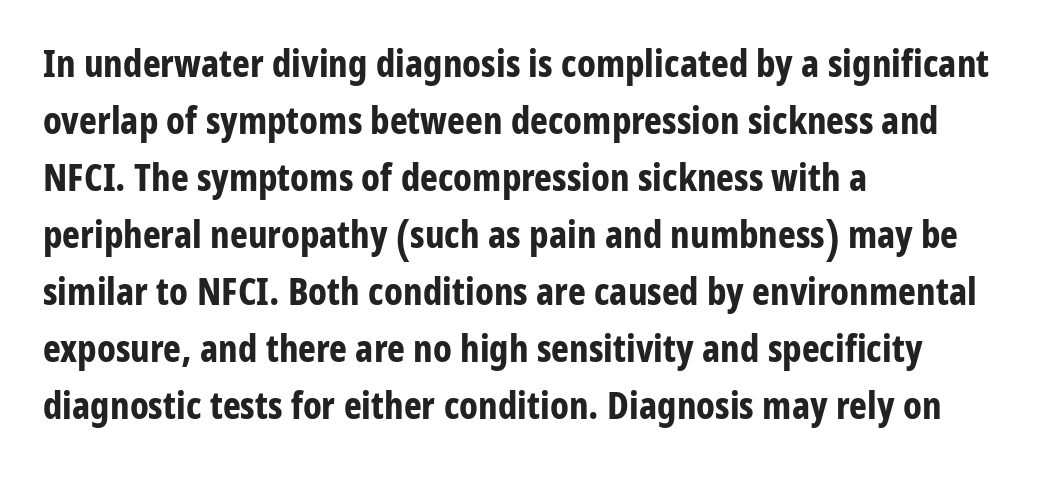
The image shows 38 px bold, condensed sans-serif type, upright; set left-aligned, normal line spacing (1.5x), normal letter spacing, not underlined; low stroke contrast and a medium x-height.
